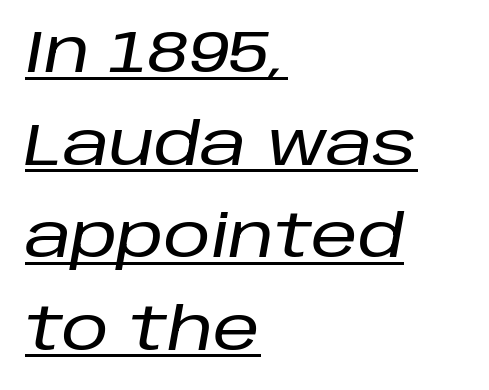
This rendering features underlined lettering. This sample is left-justified, so line endings fall wherever the words run out. What's the leading like? Ordinary, nothing unusual. Do the characters align in a grid? No, the font is proportional. When letters slant like this, we call the style italic.
